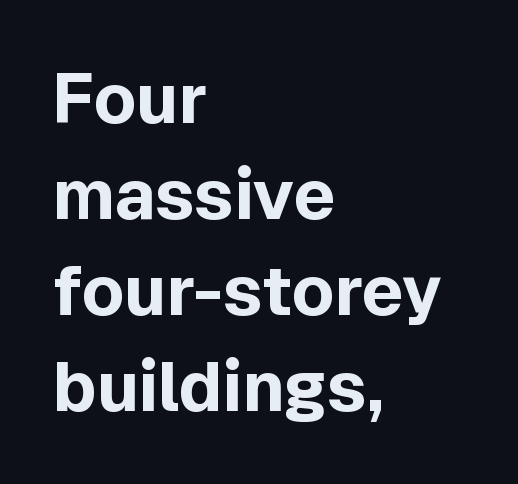
Interline gaps are of average width in this sample. The space beneath each line is pristine and unruled. Is this a sans? Yes — the strokes have no serifs. Characters remain perfectly vertical along every line.
